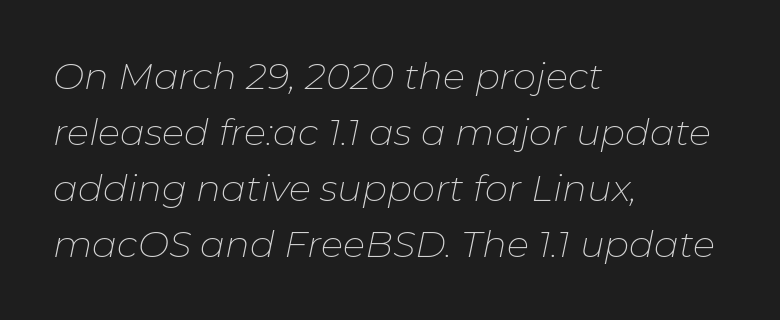
A normal amount of white space separates one row of letters from the next. The typeface has the unassuming heft of standard copy or less. Here the designer chose a conventional face with non-uniform glyph widths. What stands out about the letter spacing? Nothing — it is the standard amount.
